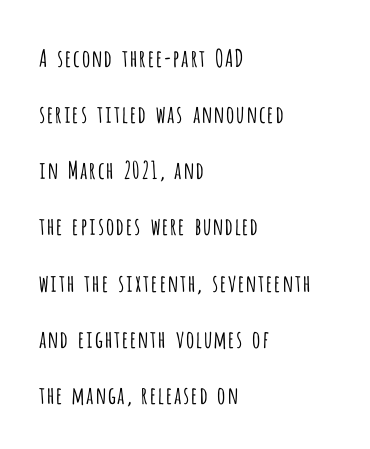
Q: Is the text bold? A: No.
Q: Is the text italic (slanted)? A: No, it is upright.
Q: Is the text underlined? A: No.
Q: How is the paragraph aligned? A: Left-aligned.
Q: Is the spacing between letters normal or unusually wide? A: Normal.
Q: Is the spacing between lines tight, normal or loose? A: Loose.
